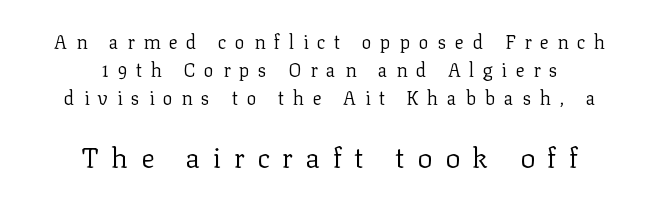
The image shows 28 px regular-weight serif type, upright; set centered, normal line spacing (1.48x), unusually wide letter spacing (+0.45 em), not underlined; the second (bottom) block is 1.47x larger; low stroke contrast and a medium x-height.
